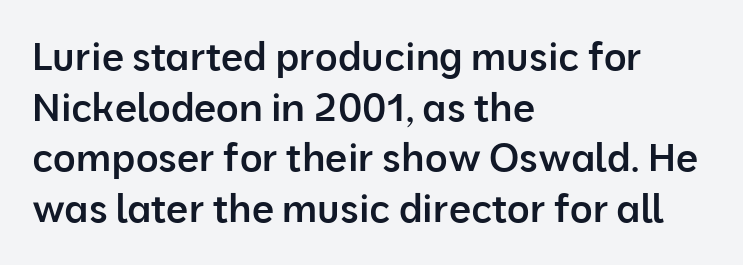
The image shows 39 px semibold sans-serif type, upright; set left-aligned, normal line spacing (1.3x), normal letter spacing, not underlined; low stroke contrast and a medium x-height.
